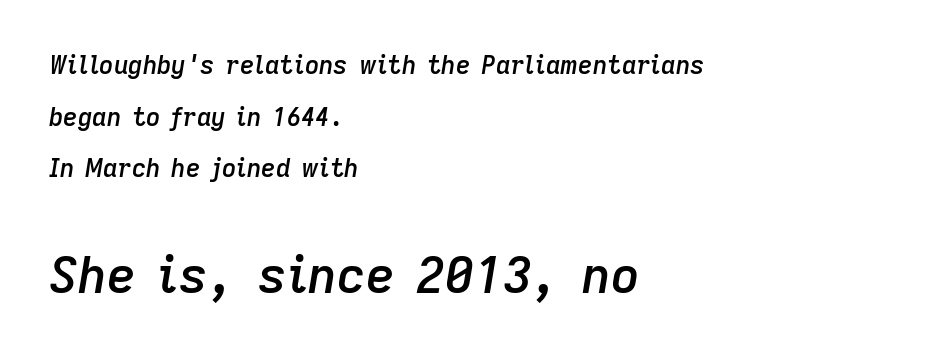
The image shows 50 px semibold type, italic (leaning right); set left-aligned, loose line spacing (2.07x), normal letter spacing, not underlined; the second (bottom) block is 2.0x larger; low stroke contrast and a medium x-height.
